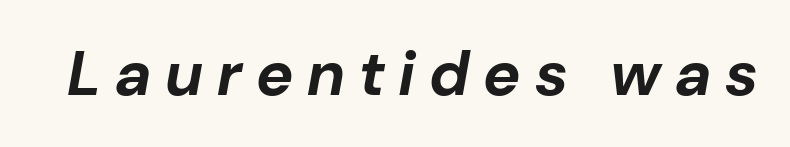
The image shows 63 px bold type, italic (leaning right); set unusually wide letter spacing (+0.22 em), not underlined; low stroke contrast and a medium x-height.
